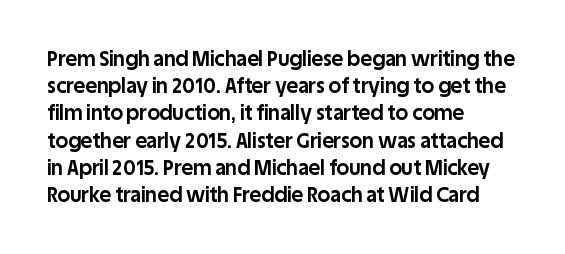
{"italic": "no", "bold": "yes", "underline": "no", "align": "left", "line_spacing": "normal", "line_spacing_ratio": 1.36, "letter_spacing": "normal", "letter_spacing_em": 0.0, "glyph_px": 20}
